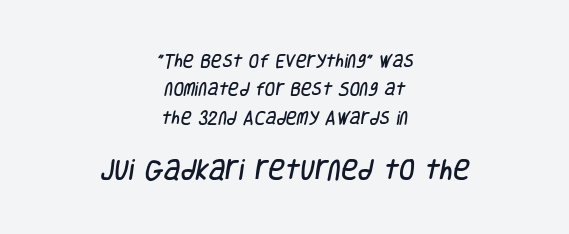
{"underline": "no", "align": "center", "line_spacing": "loose", "line_spacing_ratio": 1.9, "letter_spacing": "normal", "letter_spacing_em": 0.0, "larger_block": "second", "size_ratio": 1.53, "glyph_px": 23}
